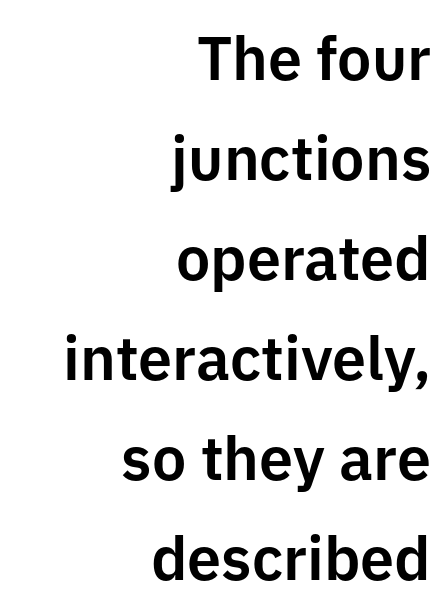
{"serif": "no", "italic": "no", "width": "normal", "stroke_contrast": "low", "x_height": "medium", "monospaced": "no", "underline": "no", "align": "right", "line_spacing": "normal", "line_spacing_ratio": 1.64, "letter_spacing": "normal", "letter_spacing_em": 0.0, "glyph_px": 61}
